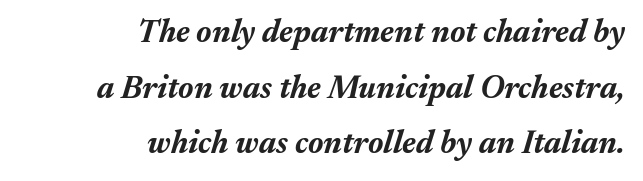
{"italic": "yes", "lean": "right", "slant_degrees": 17, "bold": "yes", "weight": "bold", "width": "normal", "stroke_contrast": "medium", "x_height": "medium", "monospaced": "no", "underline": "no", "align": "right", "line_spacing_ratio": 1.74, "letter_spacing": "normal", "letter_spacing_em": 0.0, "glyph_px": 32}
